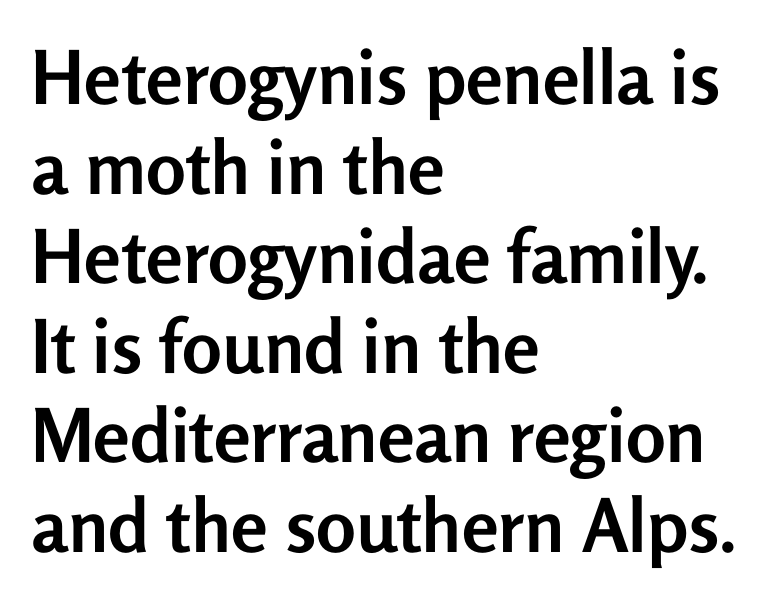
Q: Is the text bold? A: Yes.
Q: Is the text italic (slanted)? A: No, it is upright.
Q: Is the typeface a serif or a sans-serif typeface? A: Sans-serif.
Q: Is the text underlined? A: No.
Q: How is the paragraph aligned? A: Left-aligned.
Q: Is the spacing between letters normal or unusually wide? A: Normal.
Q: Width (condensed, normal, or wide)? A: Normal.
Q: Stroke contrast? A: Low.
Q: x-height? A: Medium.
Q: Monospaced? A: No.
